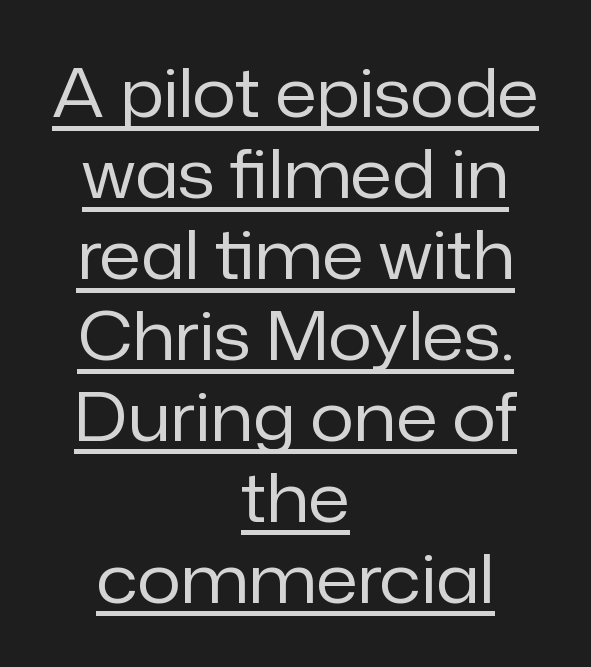
A centered setting, common on invitations and titles, is used for this passage. Think of a printed novel: that variable character pitch is what you see here. Nothing sits at the stroke ends, so this counts as sans-serif. The passage shown has conventional tracking throughout.
